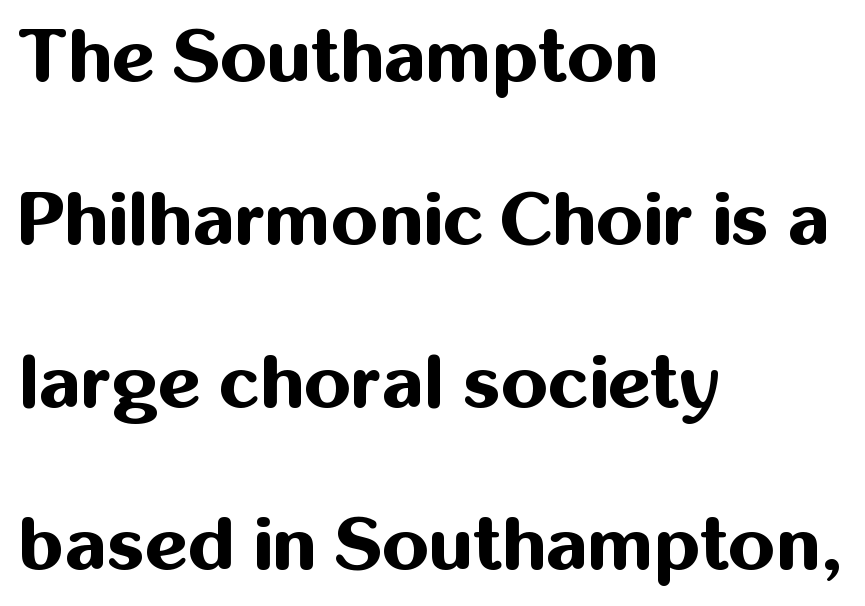
Q: Is the text bold? A: Yes.
Q: Is the text italic (slanted)? A: No, it is upright.
Q: Is the typeface a serif or a sans-serif typeface? A: Sans-serif.
Q: Is the text underlined? A: No.
Q: How is the paragraph aligned? A: Left-aligned.
Q: Is the spacing between letters normal or unusually wide? A: Normal.
Q: Is the spacing between lines tight, normal or loose? A: Loose.
Q: Width (condensed, normal, or wide)? A: Normal.
Q: Stroke contrast? A: Medium.
Q: x-height? A: Medium.
Q: Monospaced? A: No.
